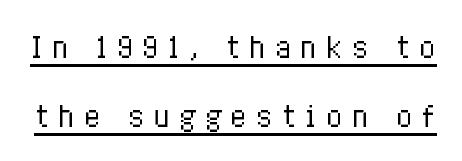
{"italic": "no", "bold": "no", "weight": "regular", "width": "condensed", "stroke_contrast": "low", "x_height": "medium", "monospaced": "no", "underline": "yes", "line_spacing": "loose", "line_spacing_ratio": 2.46, "letter_spacing": "wide", "letter_spacing_em": 0.31, "glyph_px": 28}
